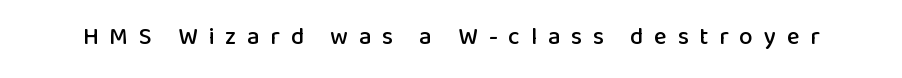
The image shows 24 px text type, upright; set unusually wide letter spacing (+0.45 em), not underlined.
